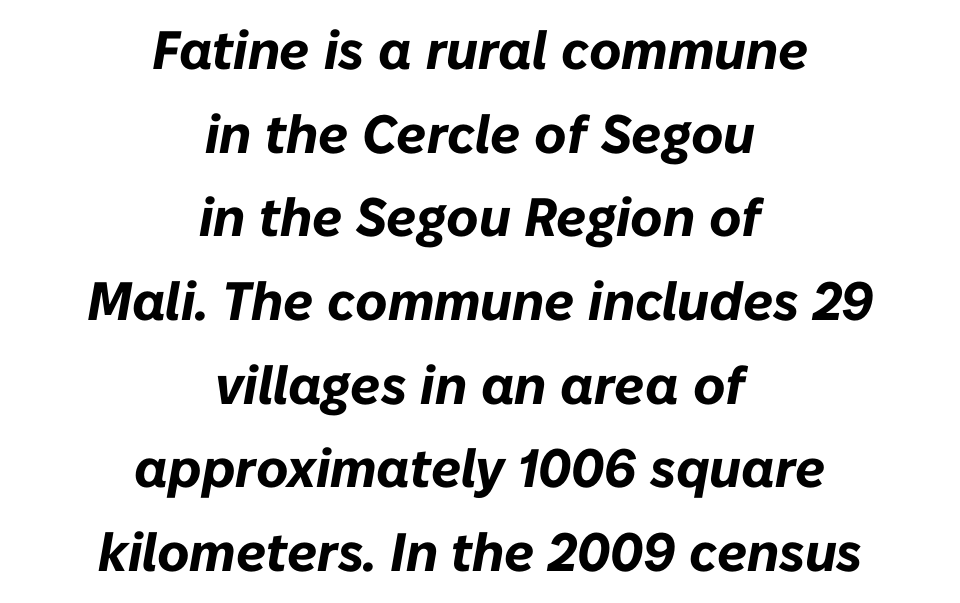
The image shows 54 px bold type, italic (leaning right); set centered, normal line spacing (1.55x), normal letter spacing, not underlined; low stroke contrast and a medium x-height.
